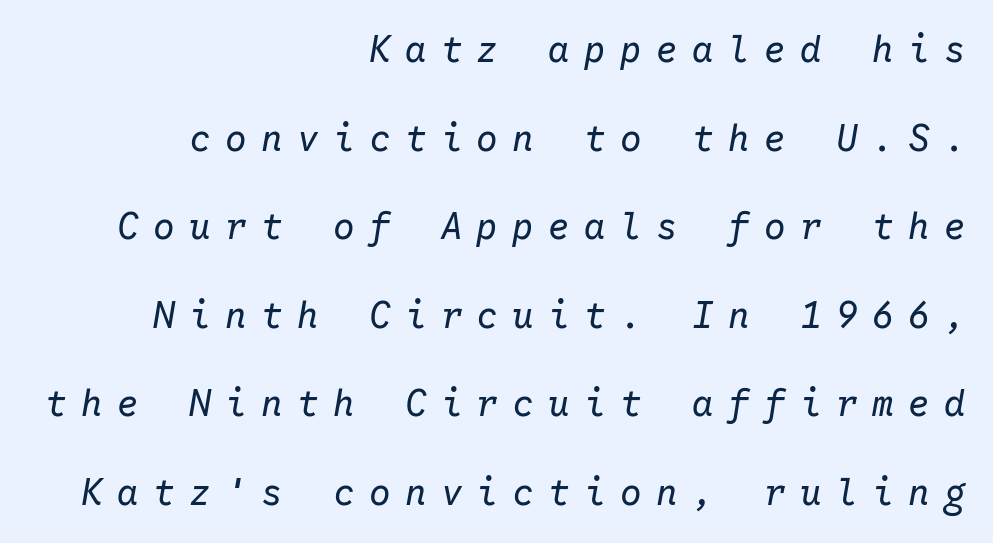
{"italic": "yes", "lean": "right", "slant_degrees": 10, "bold": "no", "weight": "regular", "width": "normal", "stroke_contrast": "low", "x_height": "medium", "monospaced": "yes", "underline": "no", "align": "right", "line_spacing": "loose", "line_spacing_ratio": 2.46, "letter_spacing": "wide", "letter_spacing_em": 0.4, "glyph_px": 36}
